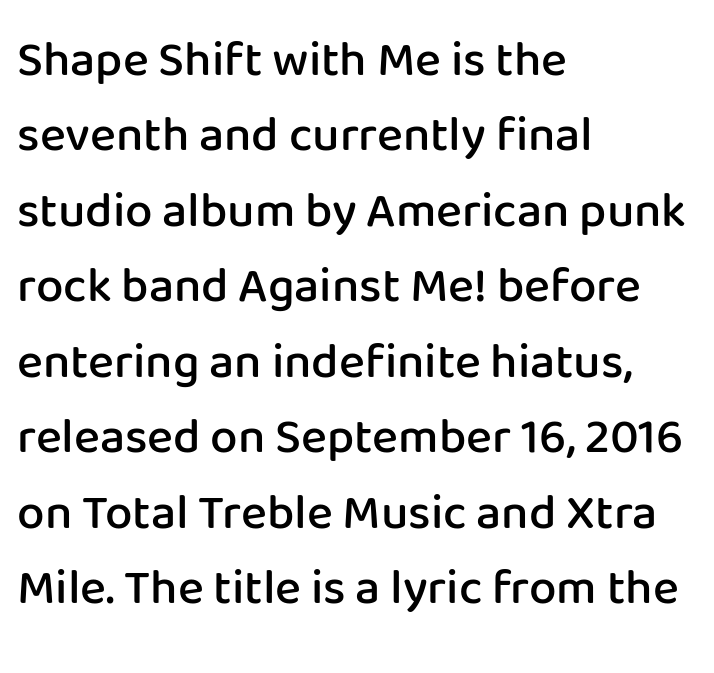
The image shows 49 px semibold sans-serif type, upright; set left-aligned, normal line spacing (1.54x), normal letter spacing, not underlined; low stroke contrast and a medium x-height.
